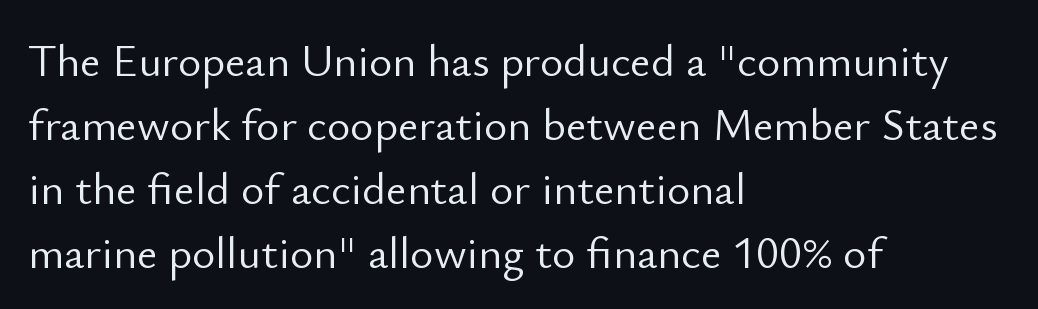
No word sits above an underline. Posture: straight, roman, zero tilt. The designer went with a sans here, leaving each stem footless. The rendering keeps characters at their native spacing.
